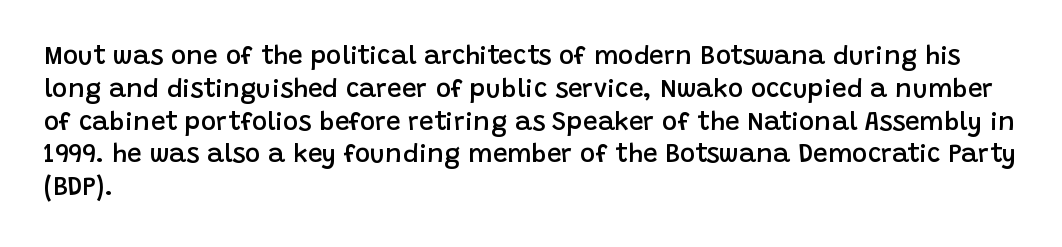
Typesetter's note: demi weight, one step under bold. Casual observation: everything's shoved over to the left. Words float on clear page, feet unadorned. The type sits square on the baseline with zero lean. Evenly set lines give the paragraph a standard silhouette. No extra tracking has been applied to these lines.
